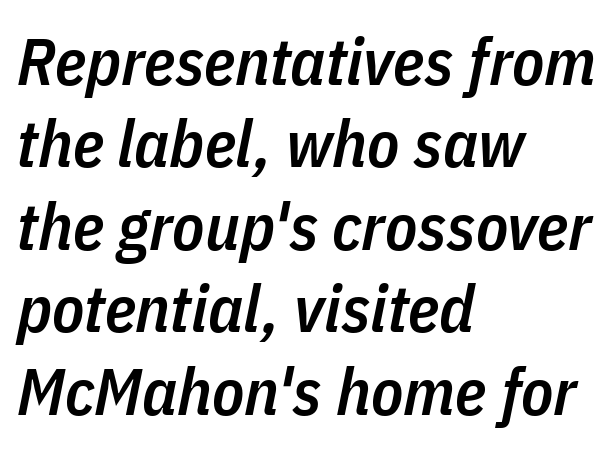
Normally led — the rows are evenly, conventionally spaced. Summary of weight: moderately heavy, a semibold. The typography opts for an oblique posture over an upright one. The lines are quadded left.
